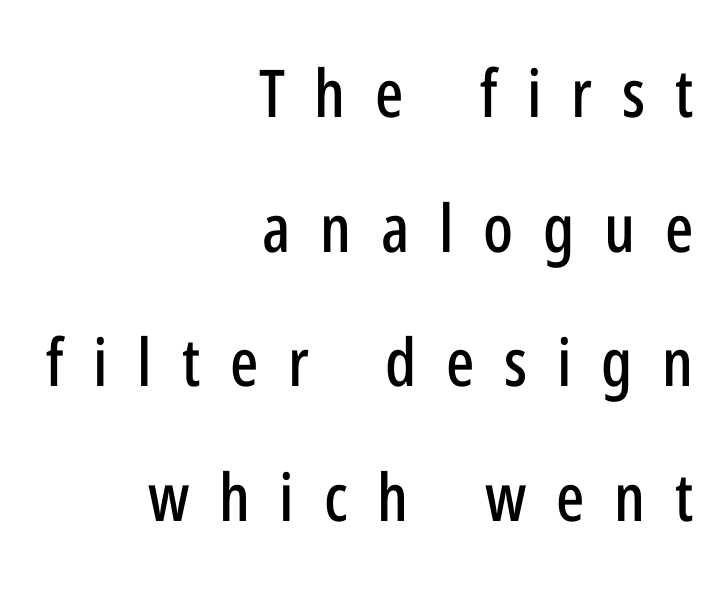
{"serif": "no", "italic": "no", "width": "condensed", "stroke_contrast": "low", "x_height": "medium", "monospaced": "no", "underline": "no", "align": "right", "line_spacing": "loose", "line_spacing_ratio": 2.04, "letter_spacing": "wide", "letter_spacing_em": 0.45, "glyph_px": 66}
